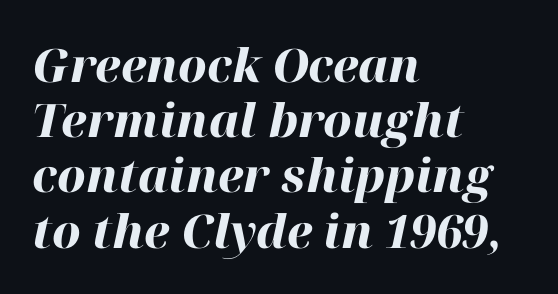
Q: Is the text bold? A: Yes.
Q: Is the text italic (slanted)? A: Yes, it leans right by about 12 degrees.
Q: Is the text underlined? A: No.
Q: How is the paragraph aligned? A: Left-aligned.
Q: Is the spacing between letters normal or unusually wide? A: Normal.
Q: Width (condensed, normal, or wide)? A: Normal.
Q: Stroke contrast? A: High.
Q: x-height? A: Medium.
Q: Monospaced? A: No.
